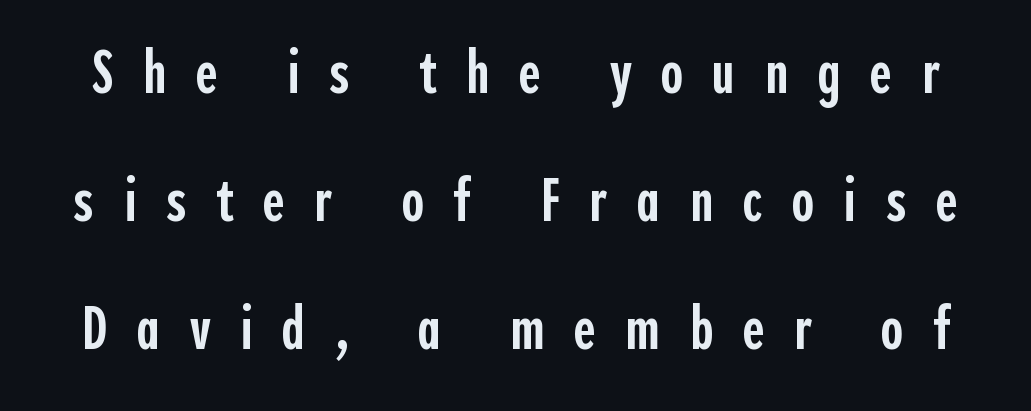
Someone cranked the tracking dial way up on this one. Spacing verdict: proportional, widths tailored to each character. The glyphs have the mass of a demibold cut, below bold. You can tell from the bare stems that sans-serif type was used. Has an underline been added? It has not.
